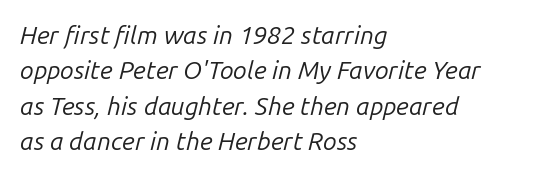
Q: Is the text bold? A: No.
Q: Is the text italic (slanted)? A: Yes, it leans right by about 14 degrees.
Q: Is the text underlined? A: No.
Q: How is the paragraph aligned? A: Left-aligned.
Q: Is the spacing between letters normal or unusually wide? A: Normal.
Q: Is the spacing between lines tight, normal or loose? A: Normal.
